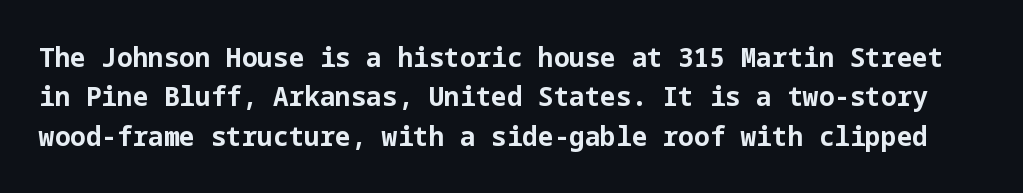
{"italic": "no", "bold": "yes", "underline": "no", "line_spacing": "normal", "line_spacing_ratio": 1.51, "letter_spacing": "normal", "letter_spacing_em": 0.0, "glyph_px": 26}
